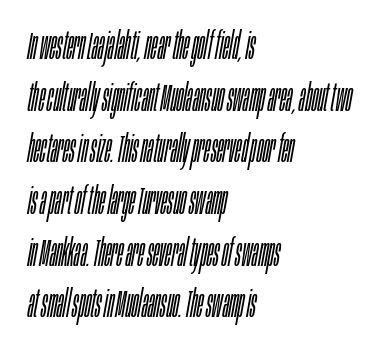
Here the designer chose a conventional face with non-uniform glyph widths. Words float on clear page, feet unadorned. Slanted lettering throughout. Summary of vertical rhythm: regular, with standard interline spacing. Weight: not bold — regular or lighter. The paragraph has a hard left edge and a soft right edge.
